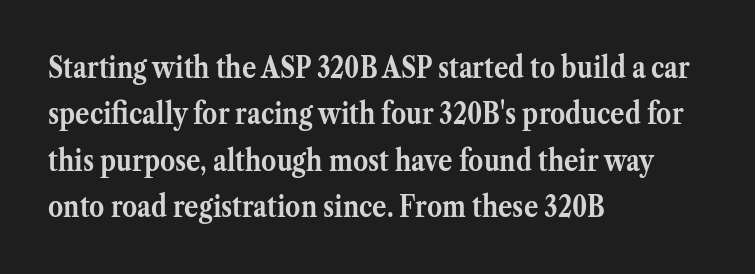
Q: Is the text bold? A: Yes.
Q: Is the text italic (slanted)? A: No, it is upright.
Q: Is the typeface a serif or a sans-serif typeface? A: Serif.
Q: Is the text underlined? A: No.
Q: How is the paragraph aligned? A: Left-aligned.
Q: Is the spacing between letters normal or unusually wide? A: Normal.
Q: Is the spacing between lines tight, normal or loose? A: Normal.
Q: Width (condensed, normal, or wide)? A: Normal.
Q: Stroke contrast? A: Medium.
Q: x-height? A: Medium.
Q: Monospaced? A: No.
